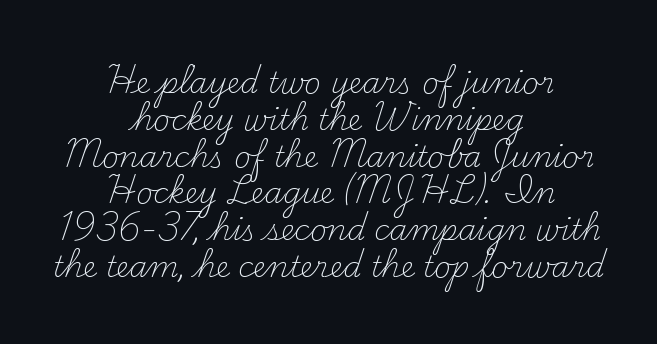
Q: Is the text bold? A: No.
Q: Is the text italic (slanted)? A: Yes.
Q: Is the text underlined? A: No.
Q: How is the paragraph aligned? A: Centered.
Q: Is the spacing between letters normal or unusually wide? A: Normal.
Q: Is the spacing between lines tight, normal or loose? A: Normal.
Q: Width (condensed, normal, or wide)? A: Normal.
Q: Stroke contrast? A: Medium.
Q: x-height? A: Small.
Q: Monospaced? A: No.
